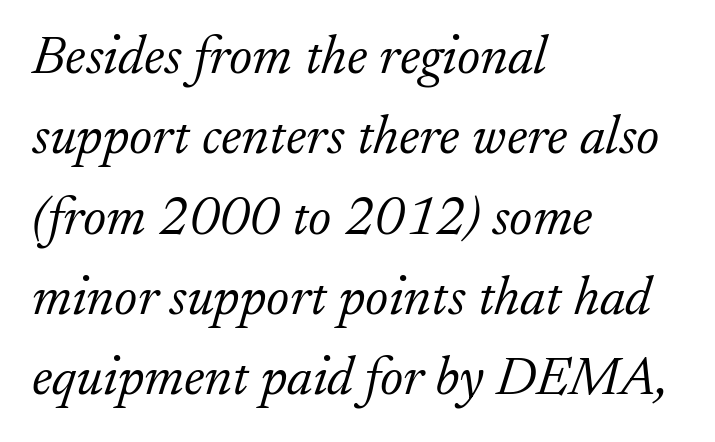
Reading down the column, the eye jumps a familiar distance to each next line. Each letter's strokes conclude with small projecting serifs. These glyphs show unthickened strokes, regular width or finer. Students, note that the glyphs here touch the page at normal intervals. Does the copy run flush right? No — it runs flush left. Character widths vary here, with narrow letters taking less room than wide ones.
